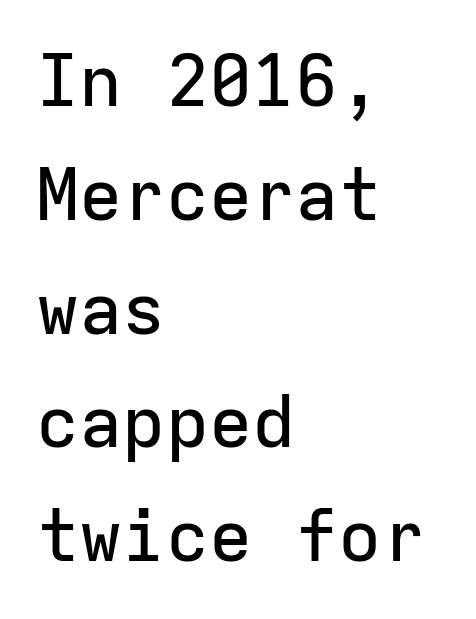
Q: Is the text italic (slanted)? A: No, it is upright.
Q: Is the typeface a serif or a sans-serif typeface? A: Sans-serif.
Q: Is the text underlined? A: No.
Q: How is the paragraph aligned? A: Left-aligned.
Q: Is the spacing between letters normal or unusually wide? A: Normal.
Q: Is the spacing between lines tight, normal or loose? A: Normal.
Q: Width (condensed, normal, or wide)? A: Normal.
Q: Stroke contrast? A: Low.
Q: x-height? A: Medium.
Q: Monospaced? A: Yes.
